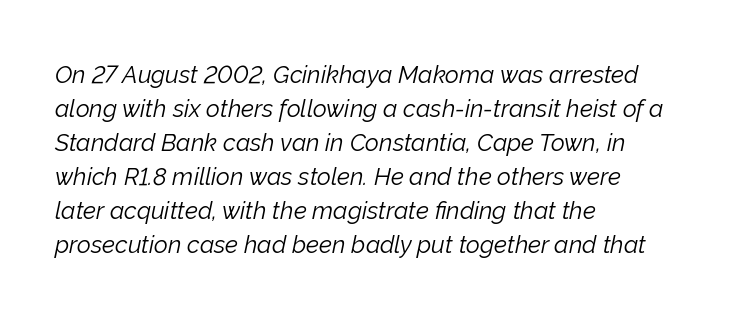
Q: Is the text bold? A: No.
Q: Is the text italic (slanted)? A: Yes, it leans right by about 12 degrees.
Q: Is the text underlined? A: No.
Q: How is the paragraph aligned? A: Left-aligned.
Q: Is the spacing between letters normal or unusually wide? A: Normal.
Q: Is the spacing between lines tight, normal or loose? A: Normal.
